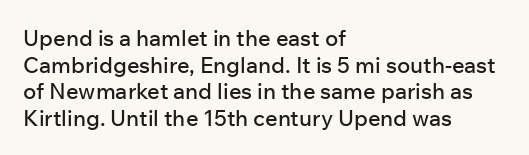
{"italic": "no", "underline": "no", "align": "left", "line_spacing_ratio": 1.21, "letter_spacing": "normal", "letter_spacing_em": 0.0, "glyph_px": 22}
